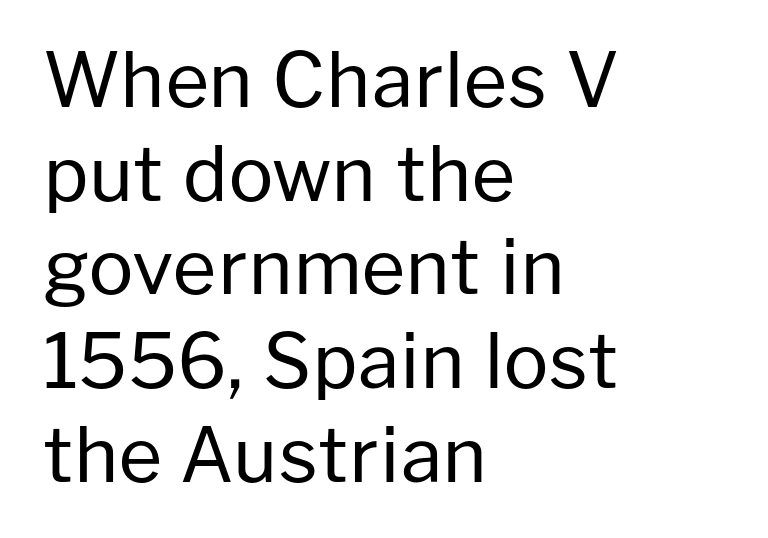
{"serif": "no", "italic": "no", "bold": "no", "weight": "regular", "width": "normal", "stroke_contrast": "low", "x_height": "medium", "monospaced": "no", "underline": "no", "align": "left", "line_spacing": "normal", "line_spacing_ratio": 1.25, "letter_spacing": "normal", "letter_spacing_em": 0.0, "glyph_px": 75}
